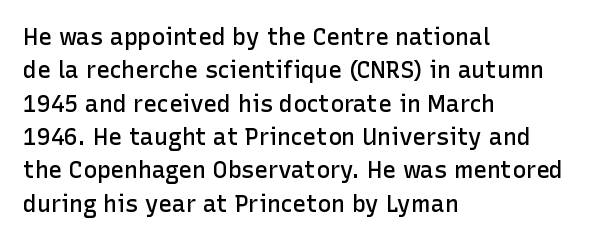
The image shows 23 px text type, upright; set left-aligned, normal line spacing (1.45x), normal letter spacing, not underlined.
